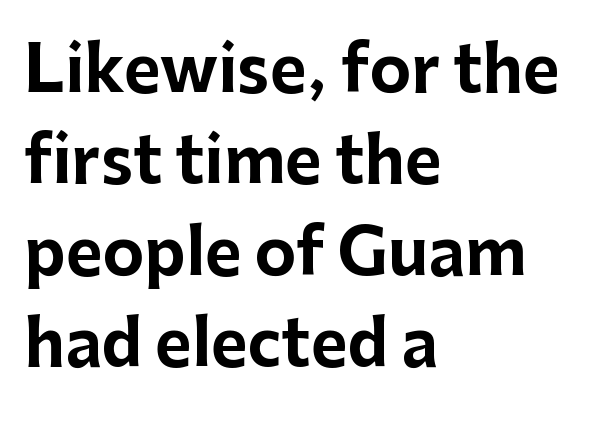
The image shows 63 px bold sans-serif type, upright; set left-aligned, normal line spacing (1.45x), normal letter spacing, not underlined; low stroke contrast and a medium x-height.
